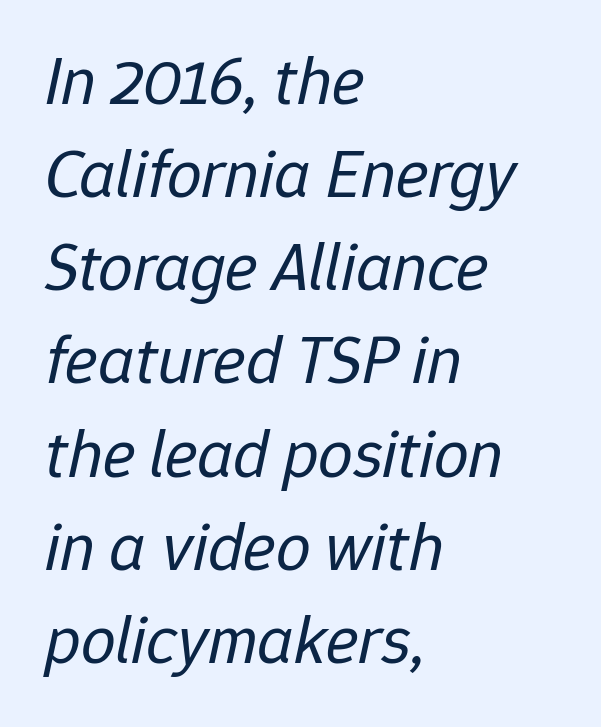
Q: Is the text bold? A: No.
Q: Is the text italic (slanted)? A: Yes, it leans right by about 12 degrees.
Q: Is the text underlined? A: No.
Q: How is the paragraph aligned? A: Left-aligned.
Q: Is the spacing between letters normal or unusually wide? A: Normal.
Q: Is the spacing between lines tight, normal or loose? A: Normal.
Q: Width (condensed, normal, or wide)? A: Normal.
Q: Stroke contrast? A: Low.
Q: x-height? A: Medium.
Q: Monospaced? A: No.
